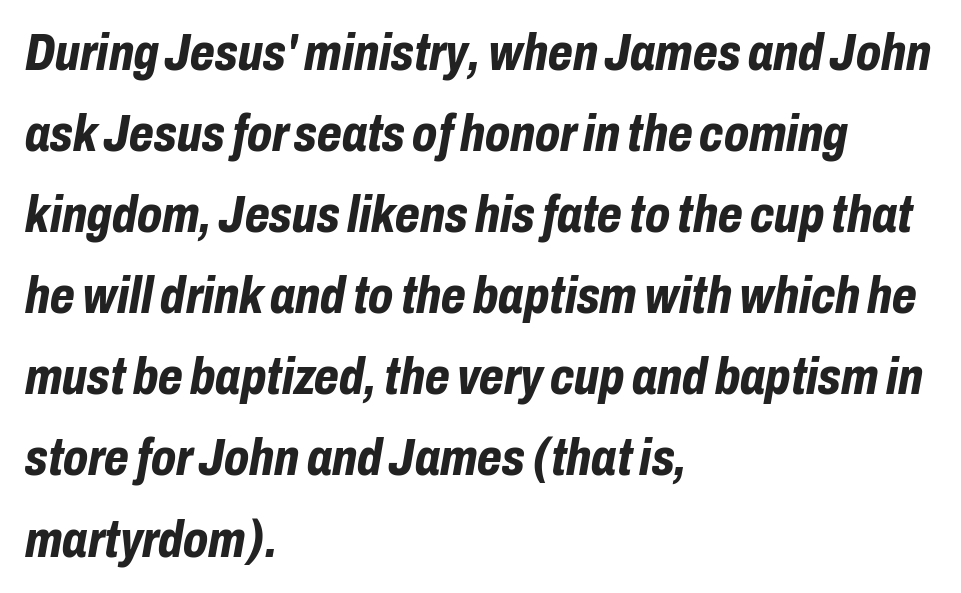
The image shows 51 px bold, condensed type, italic (leaning right); set left-aligned, normal line spacing (1.59x), normal letter spacing, not underlined; low stroke contrast and a medium x-height.
